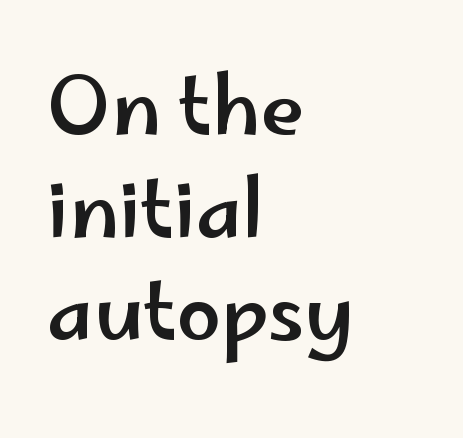
A roman cut, with each character standing at attention. Alignment: flush left. The area under the type is left untouched. Nothing sits at the stroke ends, so this counts as sans-serif.
